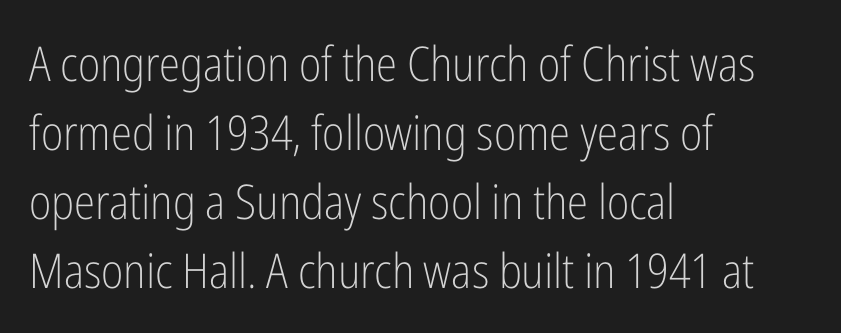
Q: Is the text bold? A: No.
Q: Is the text italic (slanted)? A: No, it is upright.
Q: Is the typeface a serif or a sans-serif typeface? A: Sans-serif.
Q: Is the text underlined? A: No.
Q: How is the paragraph aligned? A: Left-aligned.
Q: Is the spacing between letters normal or unusually wide? A: Normal.
Q: Is the spacing between lines tight, normal or loose? A: Normal.
Q: Width (condensed, normal, or wide)? A: Condensed.
Q: Stroke contrast? A: Low.
Q: x-height? A: Medium.
Q: Monospaced? A: No.
